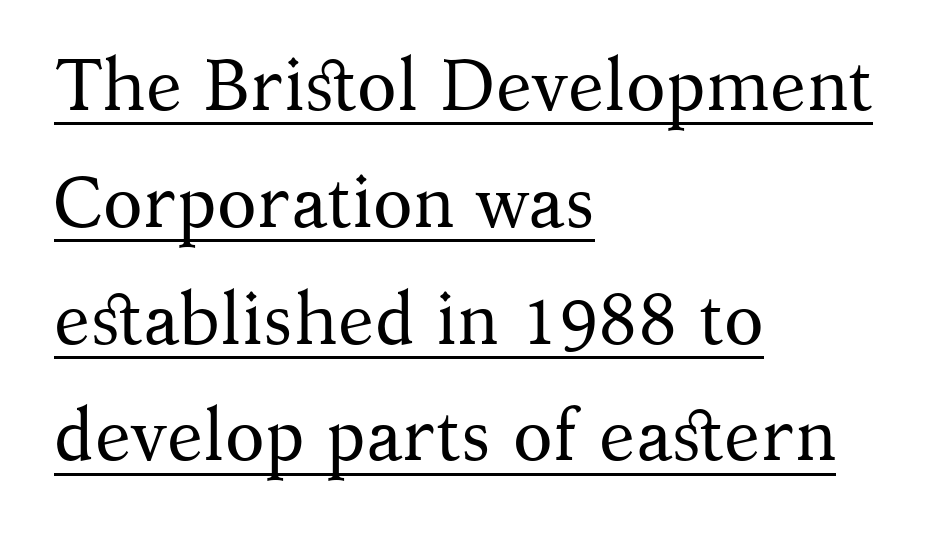
{"serif": "yes", "italic": "no", "bold": "no", "weight": "regular", "width": "normal", "stroke_contrast": "medium", "x_height": "medium", "monospaced": "no", "underline": "yes", "align": "left", "line_spacing": "normal", "line_spacing_ratio": 1.6, "letter_spacing": "normal", "letter_spacing_em": 0.0, "glyph_px": 73}
